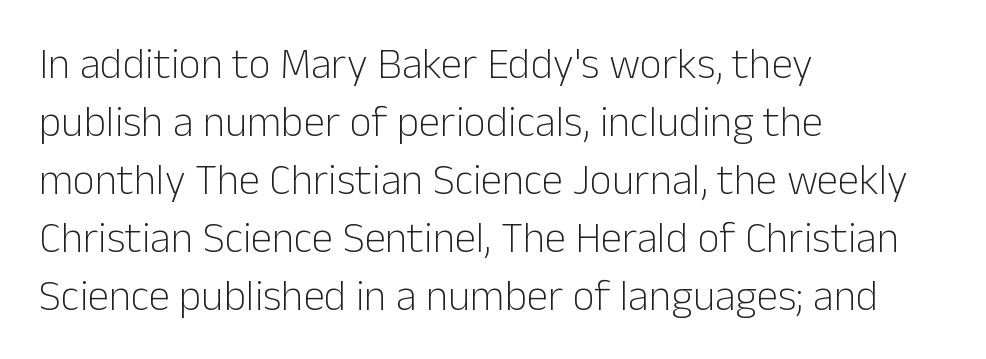
Note the varied advance widths — an 'i' is clearly narrower than an 'm'. Each row of text sits above clean, open space. Students, observe: this is what conventionally led text looks like. In CSS terms this would be text-align: left. The specimen reads as upright at a glance. How are the letters spaced? Ordinarily, with no added tracking.
